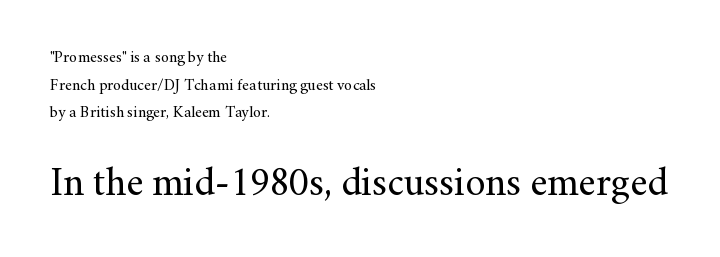
{"serif": "yes", "italic": "no", "bold": "no", "weight": "regular", "width": "normal", "stroke_contrast": "medium", "x_height": "small", "monospaced": "no", "underline": "no", "align": "left", "line_spacing_ratio": 1.72, "letter_spacing": "normal", "letter_spacing_em": 0.0, "larger_block": "second", "size_ratio": 2.5, "glyph_px": 40}
